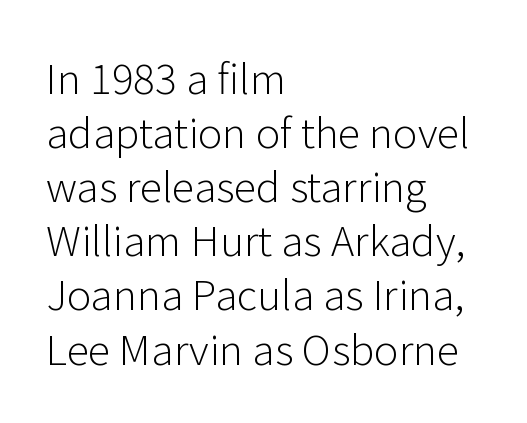
The face used here is proportionally spaced, like ordinary book or web type. Words float on clear page, feet unadorned. I'd call this a sans setting — the letters go barefoot. Tall strokes in this sample are plumb rather than angled. The face looks like a standard text weight, possibly lighter.
